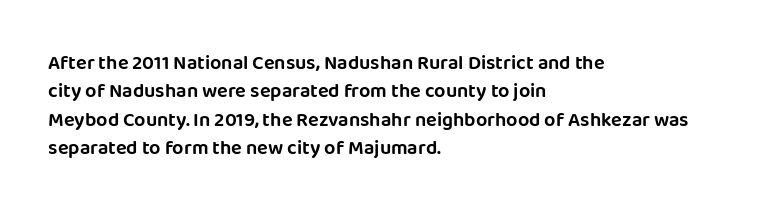
{"italic": "no", "underline": "no", "align": "left", "line_spacing": "normal", "line_spacing_ratio": 1.42, "letter_spacing": "normal", "letter_spacing_em": 0.0, "glyph_px": 20}
